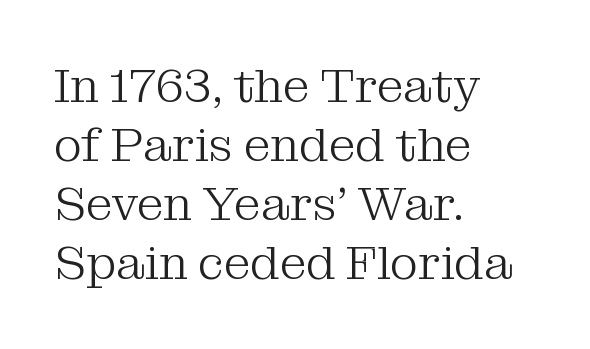
Here the designer chose a conventional face with non-uniform glyph widths. The passage is arranged the way most books set body copy — flush left. The type family on display is of the serif kind. Only glyphs here, with clear space below each row.
